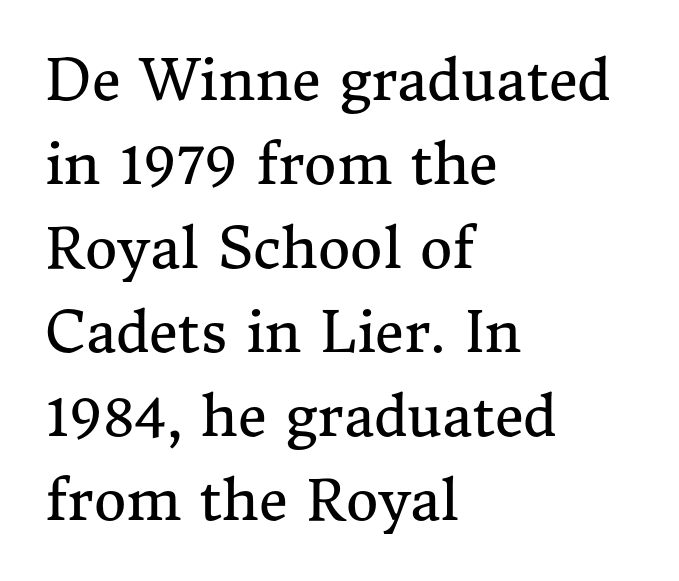
Q: Is the text bold? A: No.
Q: Is the text italic (slanted)? A: No, it is upright.
Q: Is the typeface a serif or a sans-serif typeface? A: Serif.
Q: Is the text underlined? A: No.
Q: How is the paragraph aligned? A: Left-aligned.
Q: Is the spacing between letters normal or unusually wide? A: Normal.
Q: Is the spacing between lines tight, normal or loose? A: Normal.
Q: Width (condensed, normal, or wide)? A: Normal.
Q: Stroke contrast? A: Medium.
Q: x-height? A: Medium.
Q: Monospaced? A: No.
